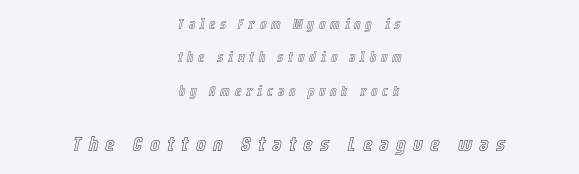
Honestly, the rows look like they've been pulled way apart. The letterforms stand isolated, each surrounded by extra space. The baseline area is clear. Compared with a flush-left layout, this one balances lines on the center instead. The text carries the slant typical of an italic or oblique font.
